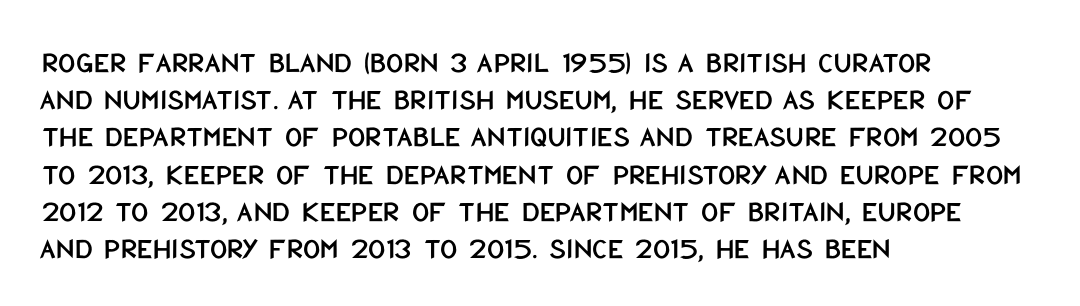
The space directly below the letters is spotless. The rendering uses natural spacing where letterforms have individual widths. To sum up the face: it is a sans, with no serifs. These lines stack with their left ends in a neat column. Unlike italic type, these characters show no tilt at all. How are the letters spaced? Ordinarily, with no added tracking.
